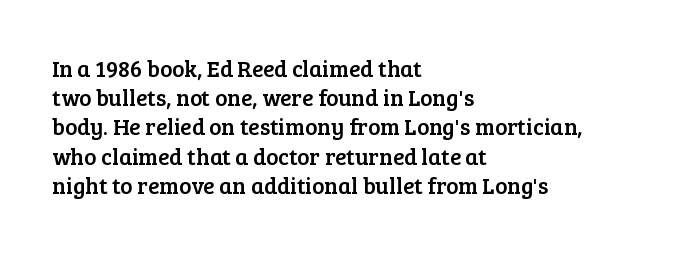
The image shows 23 px text type, upright; set left-aligned, normal line spacing (1.27x), normal letter spacing, not underlined.
